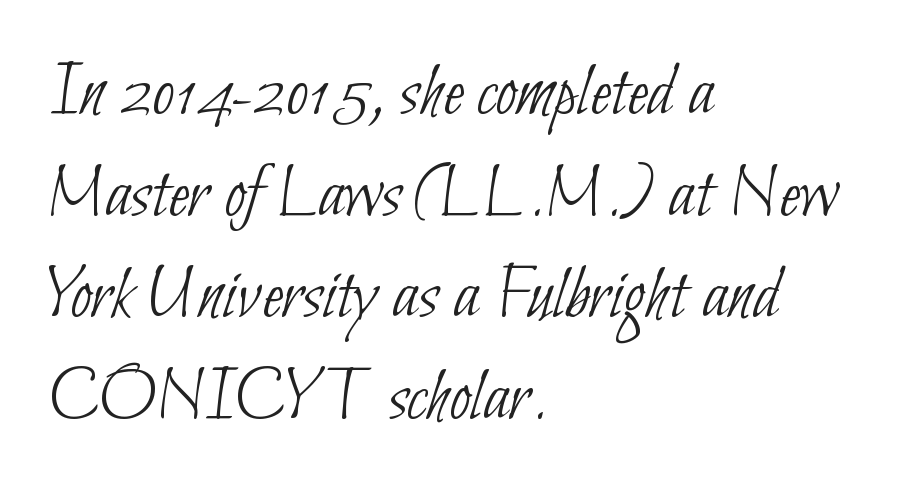
Q: Is the text bold? A: No.
Q: Is the typeface a serif or a sans-serif typeface? A: Sans-serif.
Q: Is the text underlined? A: No.
Q: How is the paragraph aligned? A: Left-aligned.
Q: Is the spacing between letters normal or unusually wide? A: Normal.
Q: Is the spacing between lines tight, normal or loose? A: Normal.
Q: Width (condensed, normal, or wide)? A: Condensed.
Q: Stroke contrast? A: Low.
Q: x-height? A: Small.
Q: Monospaced? A: No.
